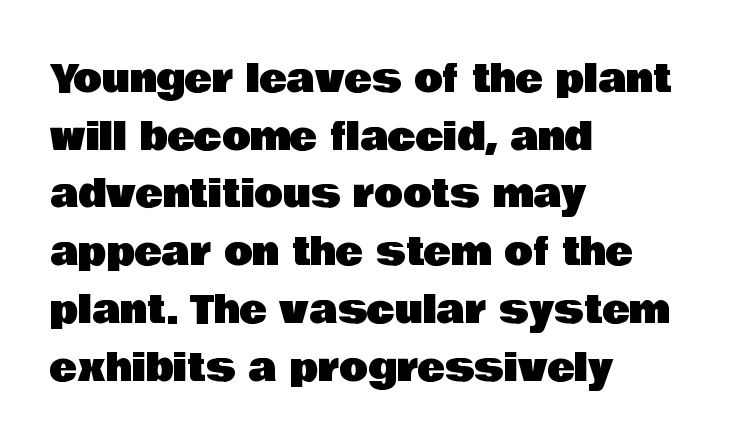
{"serif": "no", "italic": "no", "width": "normal", "stroke_contrast": "low", "x_height": "large", "monospaced": "no", "underline": "no", "align": "left", "line_spacing": "normal", "line_spacing_ratio": 1.56, "letter_spacing": "normal", "letter_spacing_em": 0.0, "glyph_px": 37}
